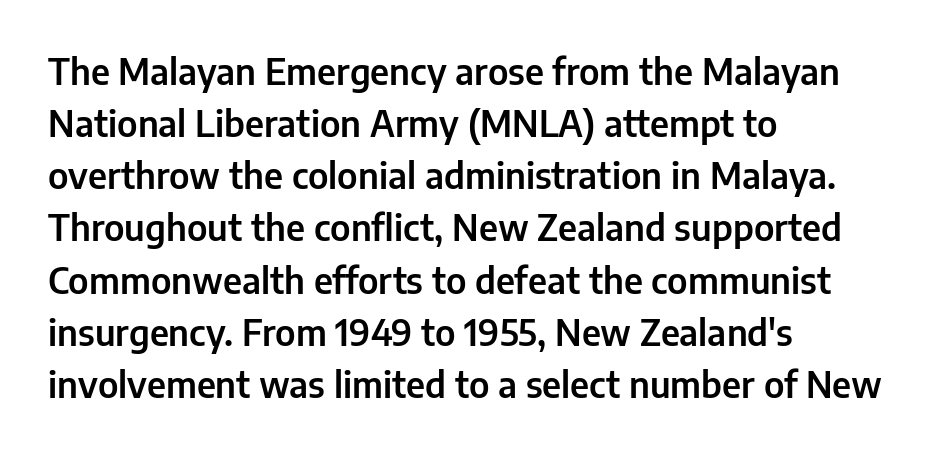
Between one letter and the next there's only the usual sliver of space. If you drew a ruler down the left edge, every line would touch it. Is there any slant? The stems are plumb. In terms of letterform style, serifs are entirely absent.
